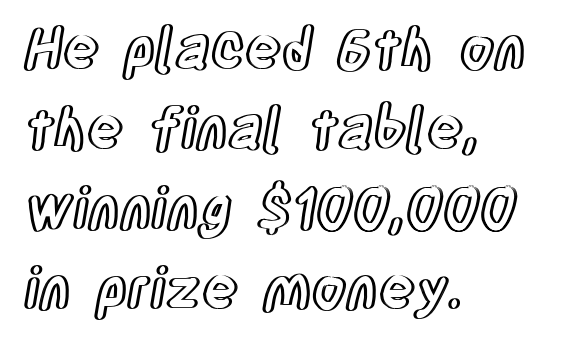
The rendering anchors every line to the left-hand side. No word sits above an underline. Is the letter spacing exaggerated? No — it looks like the ordinary default. Vertical spacing — default.
